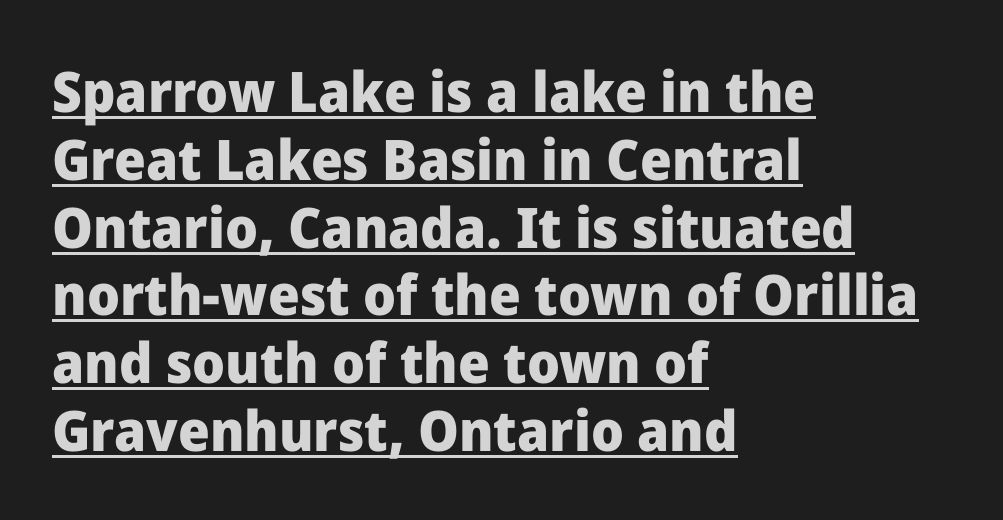
{"serif": "no", "italic": "no", "bold": "yes", "weight": "heavy", "width": "normal", "stroke_contrast": "low", "x_height": "medium", "monospaced": "no", "underline": "yes", "align": "left", "line_spacing_ratio": 1.21, "letter_spacing": "normal", "letter_spacing_em": 0.0, "glyph_px": 56}
